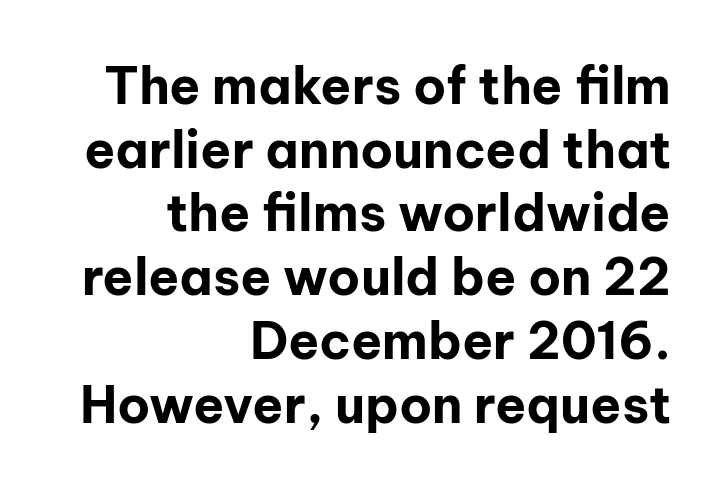
{"serif": "no", "italic": "no", "bold": "yes", "weight": "bold", "width": "normal", "stroke_contrast": "low", "x_height": "medium", "monospaced": "no", "underline": "no", "align": "right", "line_spacing": "normal", "line_spacing_ratio": 1.25, "letter_spacing": "normal", "letter_spacing_em": 0.0, "glyph_px": 51}
